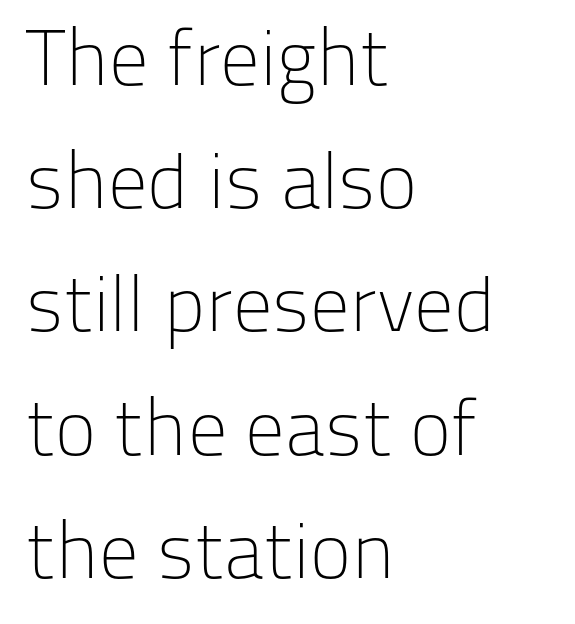
Q: Is the text bold? A: No.
Q: Is the text italic (slanted)? A: No, it is upright.
Q: Is the typeface a serif or a sans-serif typeface? A: Sans-serif.
Q: Is the text underlined? A: No.
Q: How is the paragraph aligned? A: Left-aligned.
Q: Is the spacing between letters normal or unusually wide? A: Normal.
Q: Is the spacing between lines tight, normal or loose? A: Normal.
Q: Width (condensed, normal, or wide)? A: Normal.
Q: Stroke contrast? A: Low.
Q: x-height? A: Medium.
Q: Monospaced? A: No.
